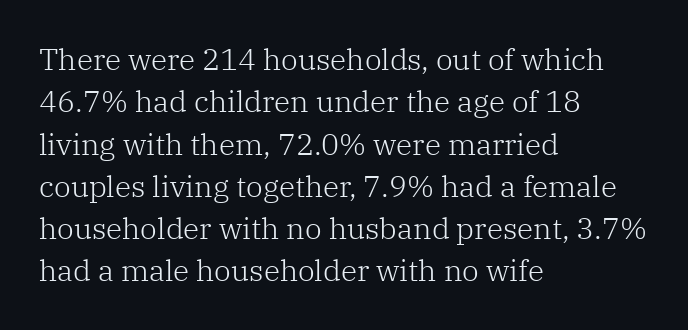
Vertically, the passage feels balanced, rows spaced as you'd expect. The typesetting does not lean heavy: it is not bold. The typeface chosen for these lines features serifs. Observe the ordinary spacing: letters are neighbours, not strangers. Is this a fixed-width face? No — the glyphs have proportional, varying widths. The lines in this sample share a left origin and differ only in where they stop.
